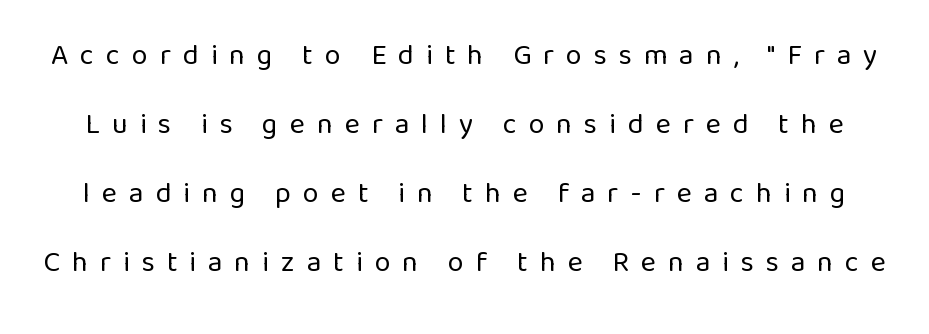
The image shows 29 px regular-weight sans-serif type, upright; set loose line spacing (2.38x), unusually wide letter spacing (+0.41 em), not underlined; low stroke contrast and a medium x-height.
